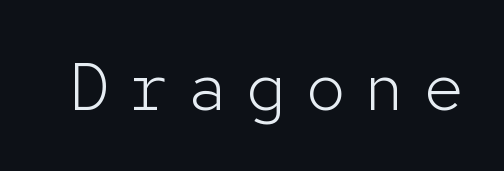
{"serif": "no", "italic": "no", "bold": "no", "weight": "light", "width": "normal", "stroke_contrast": "low", "x_height": "medium", "monospaced": "yes", "underline": "no", "letter_spacing": "wide", "letter_spacing_em": 0.27, "glyph_px": 68}
